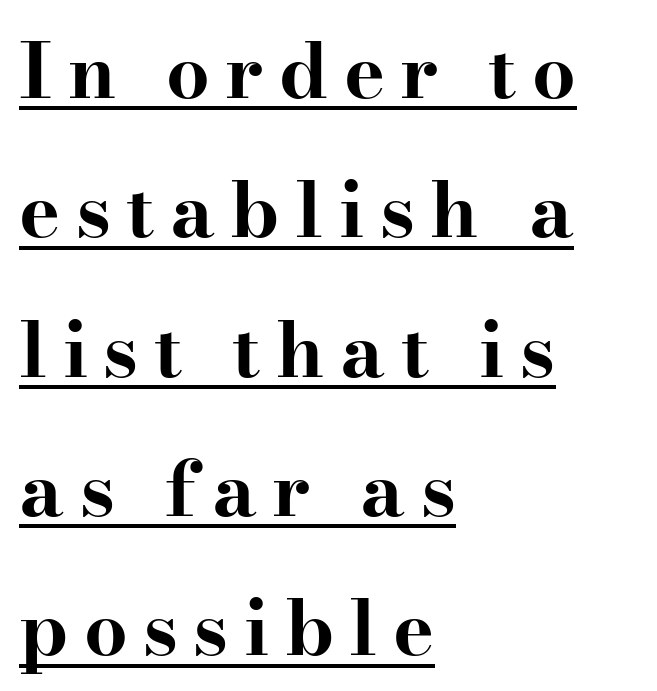
Q: Is the text bold? A: Yes.
Q: Is the text italic (slanted)? A: No, it is upright.
Q: Is the typeface a serif or a sans-serif typeface? A: Serif.
Q: Is the text underlined? A: Yes.
Q: How is the paragraph aligned? A: Left-aligned.
Q: Is the spacing between letters normal or unusually wide? A: Unusually wide.
Q: Width (condensed, normal, or wide)? A: Wide.
Q: Stroke contrast? A: High.
Q: x-height? A: Small.
Q: Monospaced? A: No.
